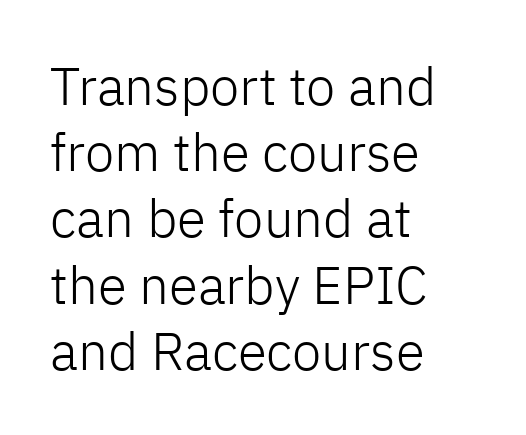
Unbolded letterforms with no extra heft. Designer's note — italics off, roman on. Honestly, there is no underline to notice here at all. If you drew a ruler down the left edge, every line would touch it.
